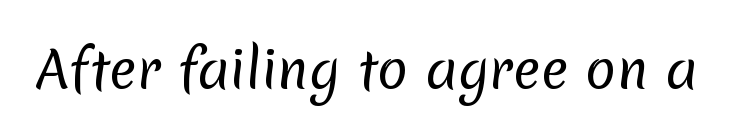
{"serif": "no", "bold": "no", "weight": "regular", "width": "normal", "stroke_contrast": "low", "x_height": "medium", "monospaced": "no", "underline": "no", "letter_spacing": "normal", "letter_spacing_em": 0.0, "glyph_px": 51}
